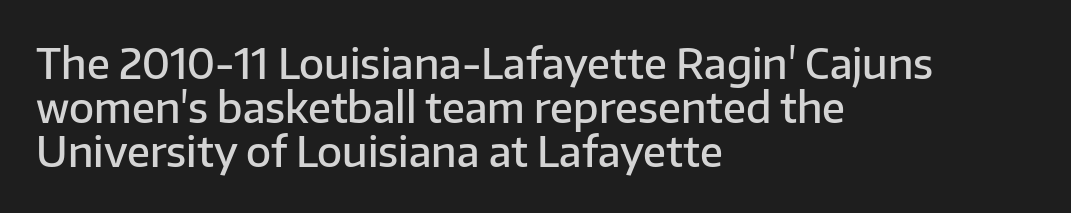
Q: Is the text bold? A: Semi-bold.
Q: Is the text italic (slanted)? A: No, it is upright.
Q: Is the typeface a serif or a sans-serif typeface? A: Sans-serif.
Q: Is the text underlined? A: No.
Q: How is the paragraph aligned? A: Left-aligned.
Q: Is the spacing between letters normal or unusually wide? A: Normal.
Q: Is the spacing between lines tight, normal or loose? A: Tight.
Q: Width (condensed, normal, or wide)? A: Normal.
Q: Stroke contrast? A: Low.
Q: x-height? A: Medium.
Q: Monospaced? A: No.
